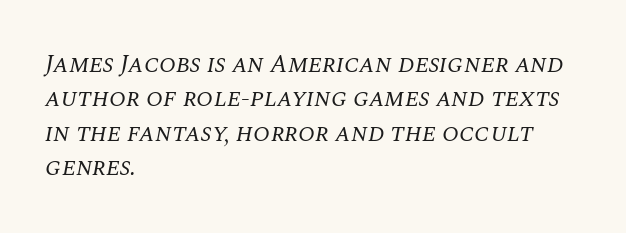
The lines in this sample share a left origin and differ only in where they stop. The font's italic variant was chosen for this text. The rows are spaced the way most documents space them. The glyphs are unaccompanied by any horizontal stroke below them. The face looks like a standard text weight, possibly lighter. The type is set solid horizontally, with unmodified tracking.
